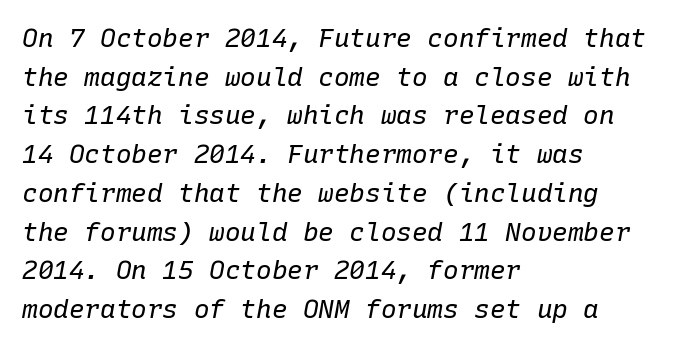
Q: Is the text bold? A: No.
Q: Is the text italic (slanted)? A: Yes, it leans right by about 10 degrees.
Q: Is the text underlined? A: No.
Q: How is the paragraph aligned? A: Left-aligned.
Q: Is the spacing between letters normal or unusually wide? A: Normal.
Q: Is the spacing between lines tight, normal or loose? A: Normal.
